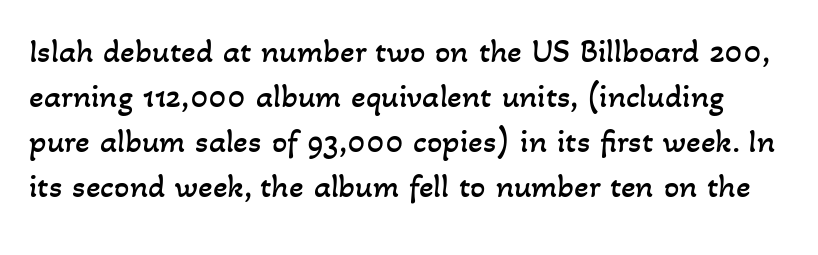
{"bold": "no", "weight": "regular", "width": "normal", "stroke_contrast": "low", "x_height": "small", "monospaced": "no", "underline": "no", "line_spacing": "normal", "line_spacing_ratio": 1.32, "letter_spacing": "normal", "letter_spacing_em": 0.0, "glyph_px": 34}
